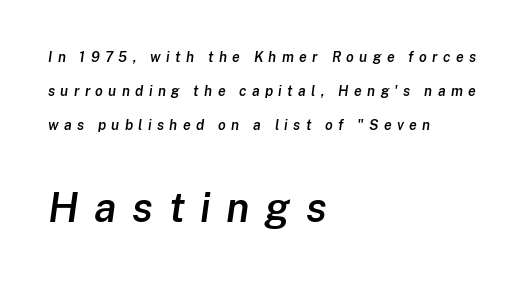
{"italic": "yes", "lean": "right", "slant_degrees": 8, "bold": "semi", "weight": "semibold", "width": "normal", "stroke_contrast": "low", "x_height": "medium", "monospaced": "no", "underline": "no", "align": "left", "line_spacing": "loose", "line_spacing_ratio": 2.44, "letter_spacing": "wide", "letter_spacing_em": 0.38, "larger_block": "second", "size_ratio": 2.93, "glyph_px": 41}
